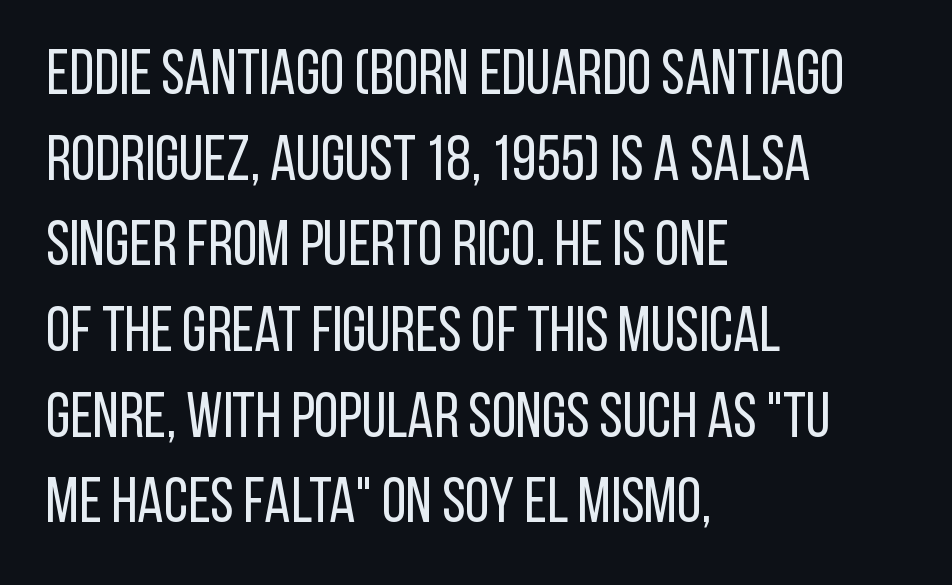
Q: Is the text bold? A: No.
Q: Is the text italic (slanted)? A: No, it is upright.
Q: Is the typeface a serif or a sans-serif typeface? A: Sans-serif.
Q: Is the text underlined? A: No.
Q: How is the paragraph aligned? A: Left-aligned.
Q: Is the spacing between letters normal or unusually wide? A: Normal.
Q: Is the spacing between lines tight, normal or loose? A: Normal.
Q: Width (condensed, normal, or wide)? A: Condensed.
Q: Stroke contrast? A: Low.
Q: x-height? A: Large.
Q: Monospaced? A: No.
